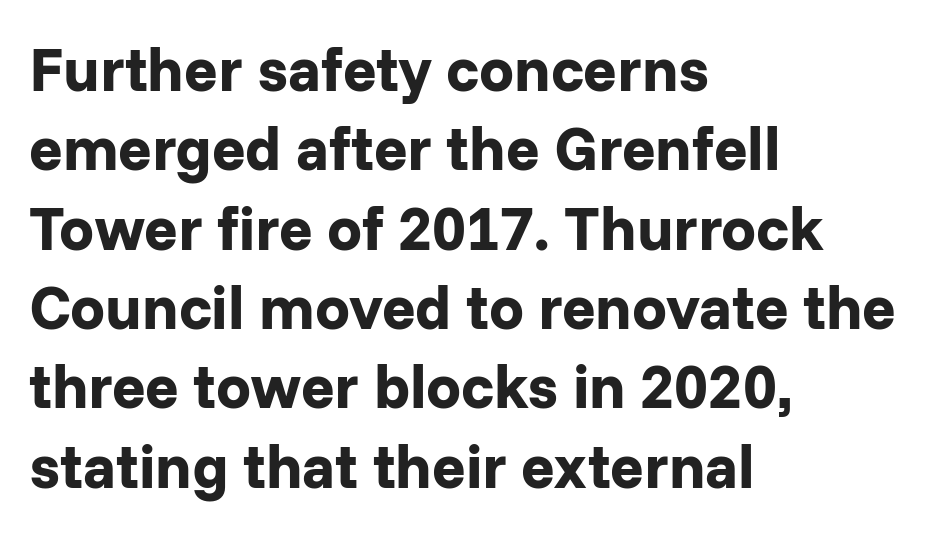
These lines carry a lot of weight — the face is fully bold. Is the block centered? No — it sits flush against the left margin. The typeface chosen for these lines omits serifs. Any mark beneath the type? The region is blank.
